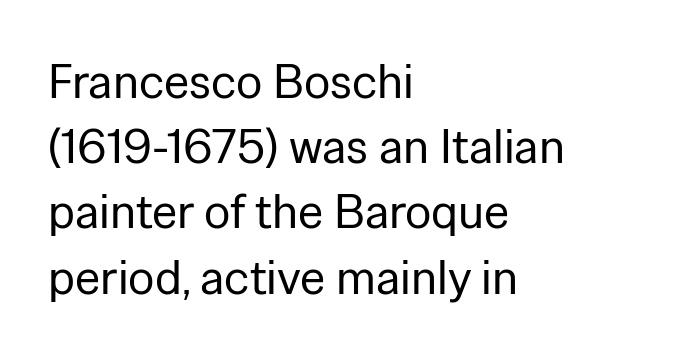
{"serif": "no", "italic": "no", "bold": "no", "weight": "regular", "width": "normal", "stroke_contrast": "low", "x_height": "medium", "monospaced": "no", "underline": "no", "align": "left", "line_spacing": "normal", "line_spacing_ratio": 1.33, "letter_spacing": "normal", "letter_spacing_em": 0.0, "glyph_px": 49}
